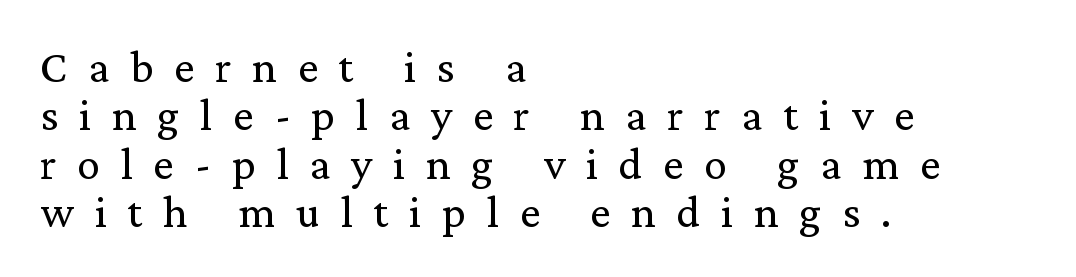
{"serif": "yes", "italic": "no", "bold": "no", "weight": "regular", "width": "normal", "stroke_contrast": "low", "x_height": "medium", "monospaced": "no", "underline": "no", "align": "left", "line_spacing": "tight", "line_spacing_ratio": 1.05, "letter_spacing": "wide", "letter_spacing_em": 0.45, "glyph_px": 46}
